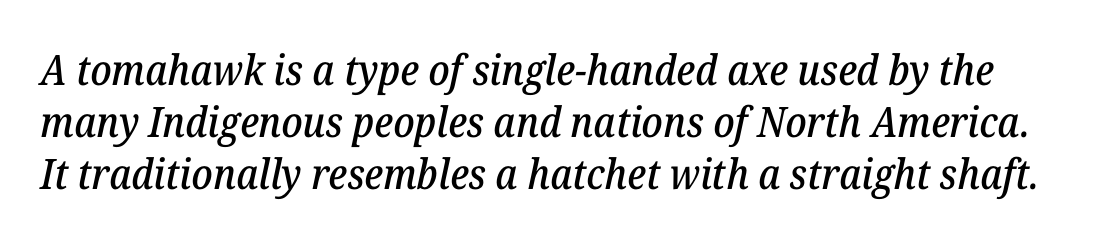
{"serif": "yes", "italic": "yes", "lean": "right", "slant_degrees": 12, "width": "normal", "stroke_contrast": "low", "x_height": "medium", "monospaced": "no", "underline": "no", "line_spacing_ratio": 1.24, "letter_spacing": "normal", "letter_spacing_em": 0.0, "glyph_px": 42}
